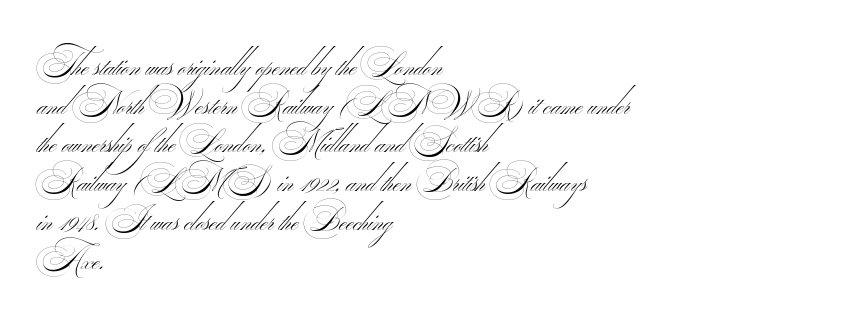
Q: Is the text bold? A: No.
Q: Is the typeface a serif or a sans-serif typeface? A: Sans-serif.
Q: Is the text underlined? A: No.
Q: How is the paragraph aligned? A: Left-aligned.
Q: Is the spacing between letters normal or unusually wide? A: Normal.
Q: Width (condensed, normal, or wide)? A: Wide.
Q: Stroke contrast? A: Medium.
Q: Monospaced? A: No.
